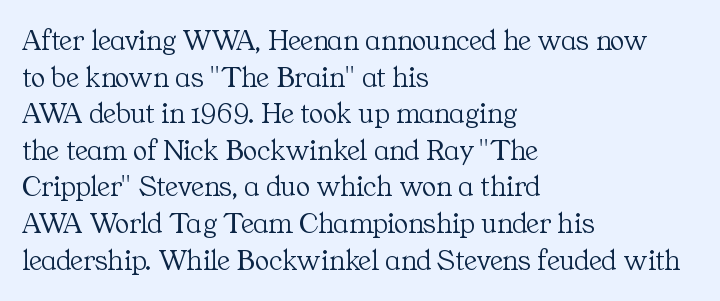
Q: Is the text bold? A: No.
Q: Is the text italic (slanted)? A: No, it is upright.
Q: Is the typeface a serif or a sans-serif typeface? A: Serif.
Q: Is the text underlined? A: No.
Q: How is the paragraph aligned? A: Left-aligned.
Q: Is the spacing between letters normal or unusually wide? A: Normal.
Q: Width (condensed, normal, or wide)? A: Normal.
Q: Stroke contrast? A: Medium.
Q: x-height? A: Medium.
Q: Monospaced? A: No.
